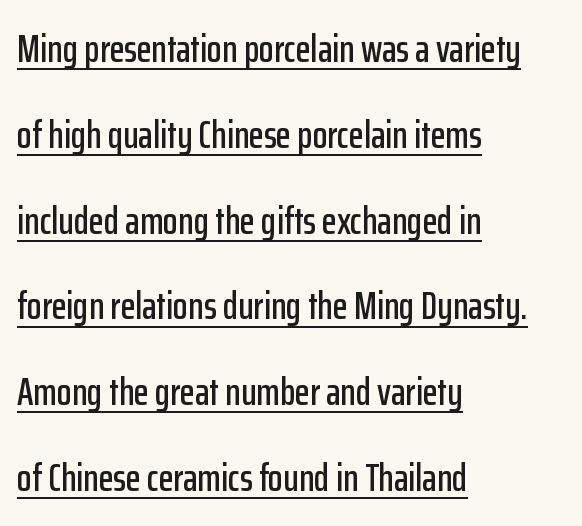
Every word sits above its own underline. A great deal of white space separates one row of letters from the next. Every stem runs plumb, perpendicular to the baseline. Look at the bottom of the vertical strokes: they stop flat, with no serifs. These lines are set flush left with a ragged right edge. A typesetter would call this proportional, since set widths differ per character.
